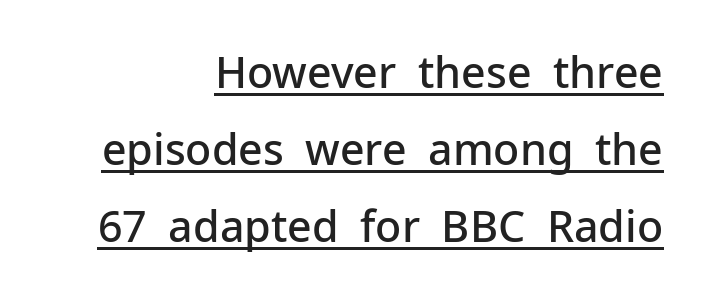
The image shows 43 px semibold sans-serif type, upright; set right-aligned, line spacing 1.79x, normal letter spacing, underlined; low stroke contrast and a medium x-height.
